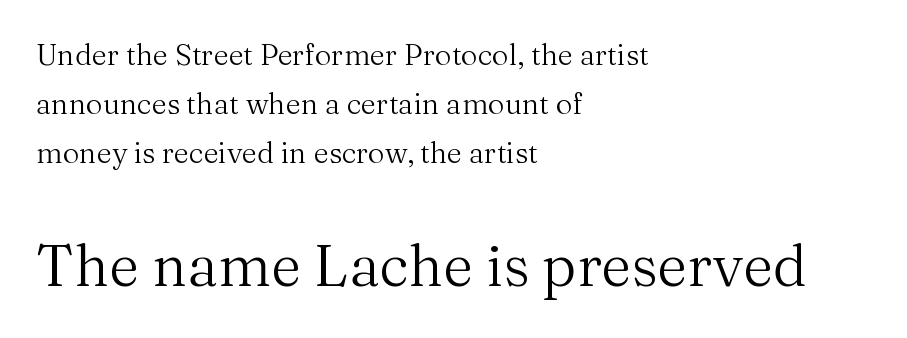
Q: Is the text bold? A: No.
Q: Is the text italic (slanted)? A: No, it is upright.
Q: Is the typeface a serif or a sans-serif typeface? A: Serif.
Q: Is the text underlined? A: No.
Q: How is the paragraph aligned? A: Left-aligned.
Q: Is the spacing between letters normal or unusually wide? A: Normal.
Q: Is the spacing between lines tight, normal or loose? A: Normal.
Q: Which block of text is set in a larger size, the first (top) or the second (bottom)? A: The second (bottom) one.
Q: Width (condensed, normal, or wide)? A: Normal.
Q: Stroke contrast? A: Medium.
Q: x-height? A: Medium.
Q: Monospaced? A: No.
